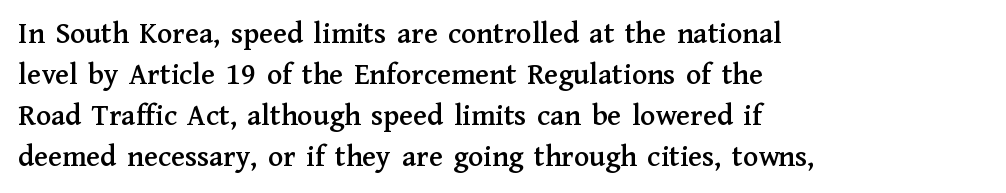
Clear beneath every line of the passage. Typographically, this falls in the serif category. Leading matches the norm, producing a regular column. Characters follow at the spacing the type designer built in. Typeset ragged right — the left edge is the straight one. Varying glyph widths throughout — classic text-font behaviour.
